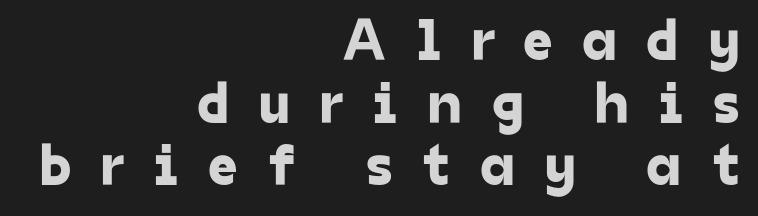
Q: Is the typeface a serif or a sans-serif typeface? A: Sans-serif.
Q: Is the text underlined? A: No.
Q: How is the paragraph aligned? A: Right-aligned.
Q: Is the spacing between letters normal or unusually wide? A: Unusually wide.
Q: Is the spacing between lines tight, normal or loose? A: Tight.
Q: Width (condensed, normal, or wide)? A: Normal.
Q: Stroke contrast? A: Low.
Q: x-height? A: Medium.
Q: Monospaced? A: No.
